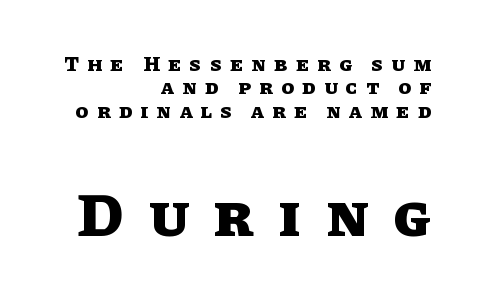
Q: Is the text bold? A: Yes.
Q: Is the text italic (slanted)? A: No, it is upright.
Q: Is the text underlined? A: No.
Q: How is the paragraph aligned? A: Right-aligned.
Q: Is the spacing between letters normal or unusually wide? A: Unusually wide.
Q: Is the spacing between lines tight, normal or loose? A: Tight.
Q: Which block of text is set in a larger size, the first (top) or the second (bottom)? A: The second (bottom) one.
Q: Width (condensed, normal, or wide)? A: Normal.
Q: Stroke contrast? A: Low.
Q: x-height? A: Large.
Q: Monospaced? A: No.
